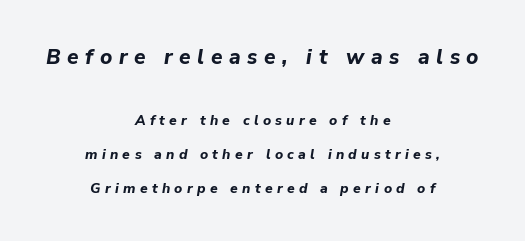
Q: Is the text bold? A: Yes.
Q: Is the text italic (slanted)? A: Yes, it leans right by about 9 degrees.
Q: Is the text underlined? A: No.
Q: How is the paragraph aligned? A: Centered.
Q: Is the spacing between letters normal or unusually wide? A: Unusually wide.
Q: Is the spacing between lines tight, normal or loose? A: Loose.
Q: Which block of text is set in a larger size, the first (top) or the second (bottom)? A: The first (top) one.
